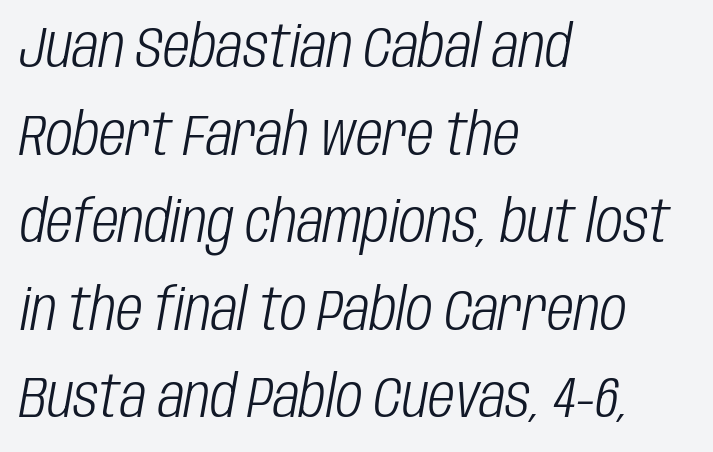
{"italic": "yes", "lean": "right", "slant_degrees": 10, "bold": "no", "weight": "light", "width": "condensed", "stroke_contrast": "low", "x_height": "large", "monospaced": "no", "underline": "no", "align": "left", "line_spacing": "normal", "line_spacing_ratio": 1.51, "letter_spacing": "normal", "letter_spacing_em": 0.0, "glyph_px": 58}
